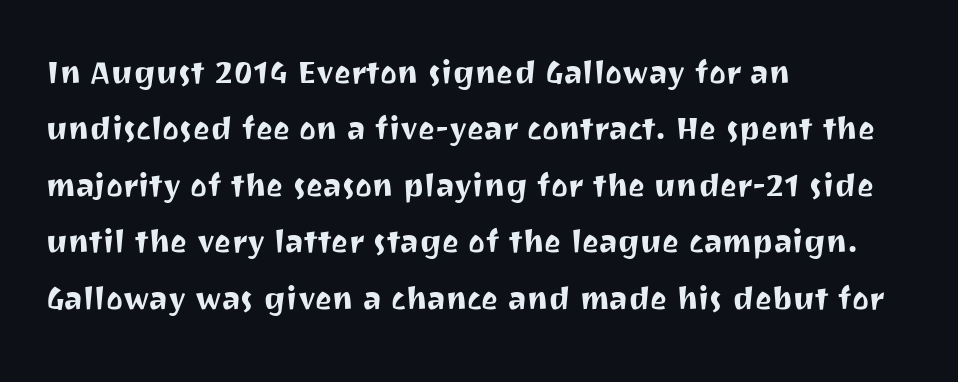
Q: Is the text italic (slanted)? A: No, it is upright.
Q: Is the typeface a serif or a sans-serif typeface? A: Sans-serif.
Q: Is the text underlined? A: No.
Q: How is the paragraph aligned? A: Left-aligned.
Q: Is the spacing between letters normal or unusually wide? A: Normal.
Q: Is the spacing between lines tight, normal or loose? A: Normal.
Q: Width (condensed, normal, or wide)? A: Normal.
Q: Stroke contrast? A: Medium.
Q: x-height? A: Medium.
Q: Monospaced? A: No.
